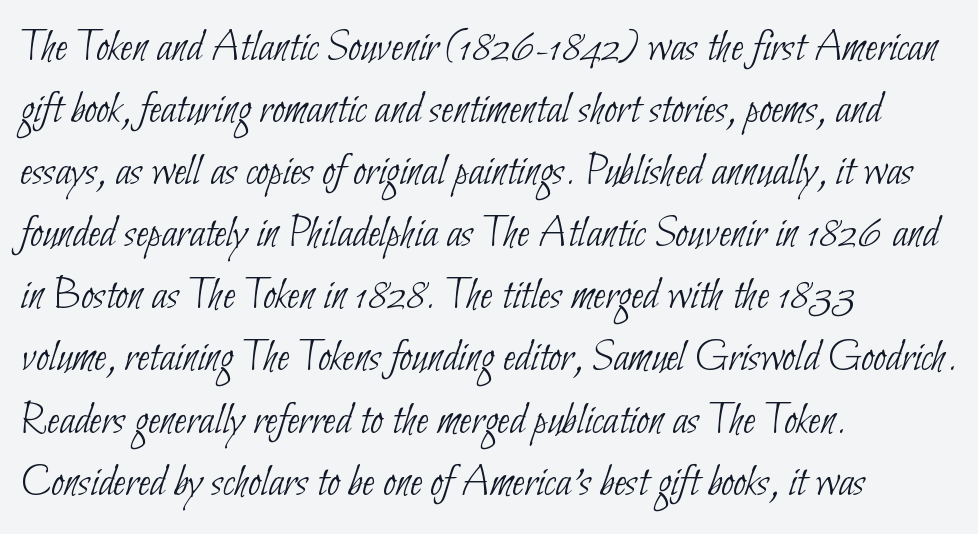
{"serif": "no", "bold": "no", "weight": "thin", "width": "condensed", "stroke_contrast": "low", "x_height": "small", "monospaced": "no", "underline": "no", "align": "left", "line_spacing": "normal", "line_spacing_ratio": 1.35, "letter_spacing": "normal", "letter_spacing_em": 0.0, "glyph_px": 46}
